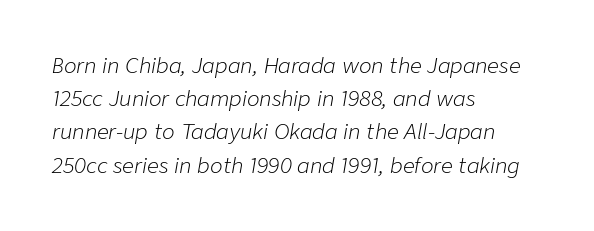
Q: Is the text bold? A: No.
Q: Is the text italic (slanted)? A: Yes, it leans right by about 9 degrees.
Q: Is the text underlined? A: No.
Q: How is the paragraph aligned? A: Left-aligned.
Q: Is the spacing between letters normal or unusually wide? A: Normal.
Q: Is the spacing between lines tight, normal or loose? A: Normal.
